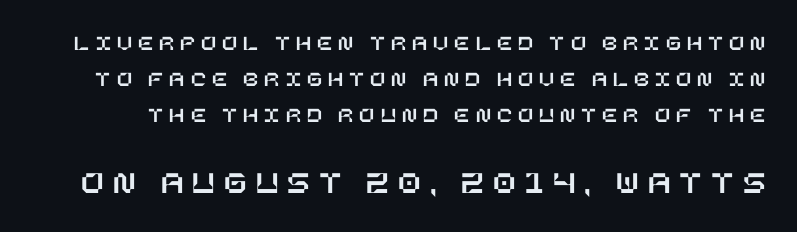
{"italic": "no", "width": "normal", "stroke_contrast": "low", "x_height": "large", "underline": "no", "line_spacing": "normal", "line_spacing_ratio": 1.63, "letter_spacing": "wide", "letter_spacing_em": 0.28, "larger_block": "second", "size_ratio": 1.5, "glyph_px": 33}
